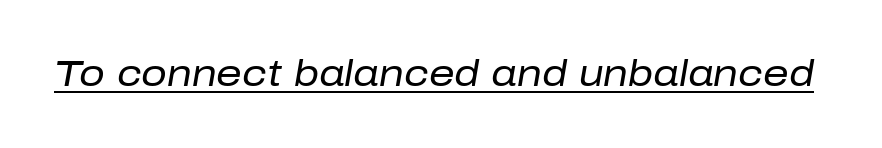
The image shows 36 px regular-weight type, italic (leaning right); set normal letter spacing, underlined; low stroke contrast and a medium x-height.
